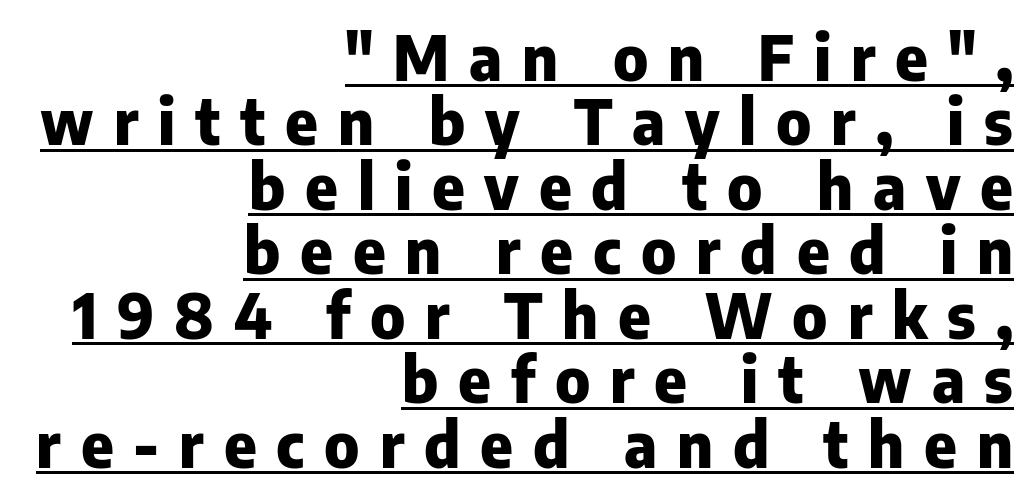
Notice how the passage keeps a crisp vertical edge on the right only. Emphasis is given by a line drawn under the lettering. You can tell it's not italic because the verticals are truly vertical. The passage shown is typed in a proportional face where columns would drift.
